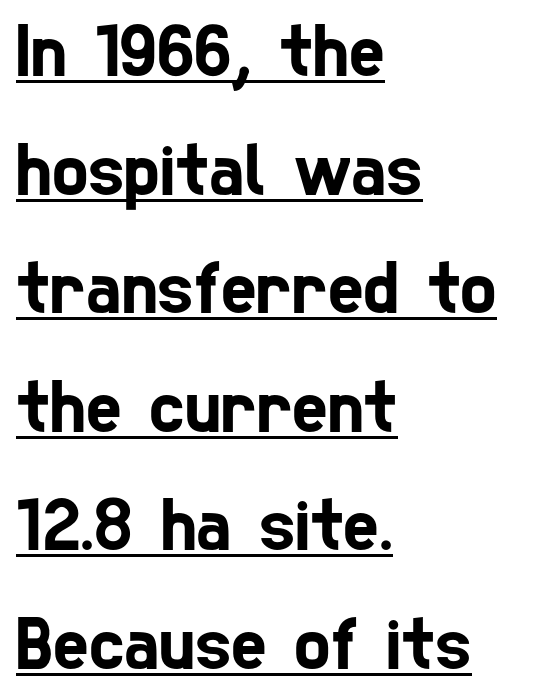
{"serif": "no", "width": "condensed", "stroke_contrast": "low", "x_height": "medium", "monospaced": "no", "underline": "yes", "align": "left", "line_spacing": "normal", "line_spacing_ratio": 1.56, "letter_spacing": "normal", "letter_spacing_em": 0.0, "glyph_px": 76}
